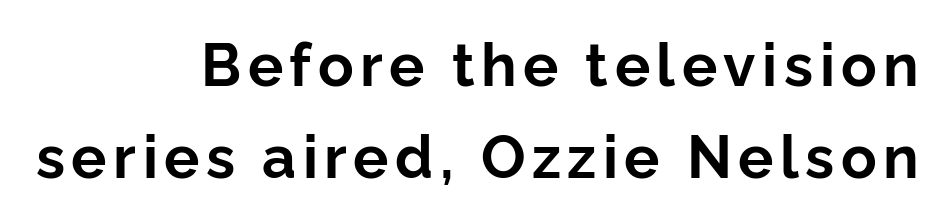
The image shows 59 px bold sans-serif type, upright; set right-aligned, normal line spacing (1.56x), not underlined; low stroke contrast and a medium x-height.
